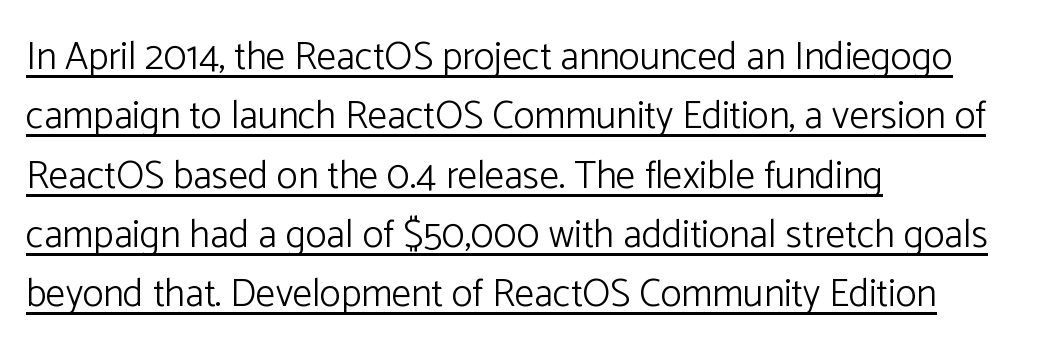
{"serif": "no", "italic": "no", "bold": "no", "weight": "light", "width": "normal", "stroke_contrast": "low", "x_height": "medium", "monospaced": "no", "underline": "yes", "align": "left", "line_spacing": "normal", "line_spacing_ratio": 1.52, "letter_spacing": "normal", "letter_spacing_em": 0.0, "glyph_px": 39}
